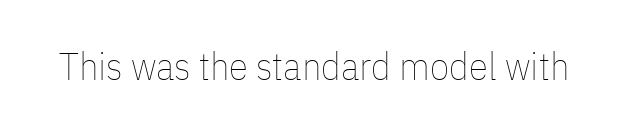
{"italic": "no", "bold": "no", "weight": "thin", "width": "condensed", "stroke_contrast": "low", "x_height": "medium", "monospaced": "no", "underline": "no", "letter_spacing": "normal", "letter_spacing_em": 0.0, "glyph_px": 39}
